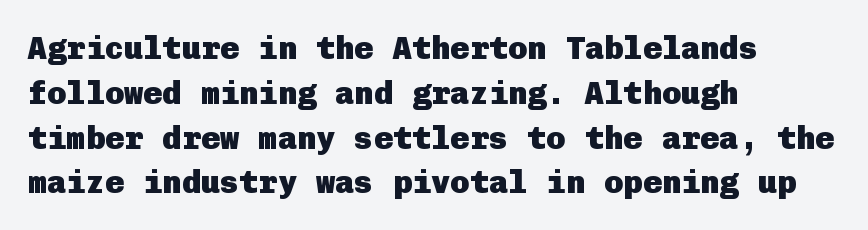
Q: Is the text bold? A: Yes.
Q: Is the text italic (slanted)? A: No, it is upright.
Q: Is the typeface a serif or a sans-serif typeface? A: Sans-serif.
Q: Is the text underlined? A: No.
Q: How is the paragraph aligned? A: Left-aligned.
Q: Is the spacing between letters normal or unusually wide? A: Normal.
Q: Is the spacing between lines tight, normal or loose? A: Normal.
Q: Width (condensed, normal, or wide)? A: Normal.
Q: Stroke contrast? A: Low.
Q: x-height? A: Medium.
